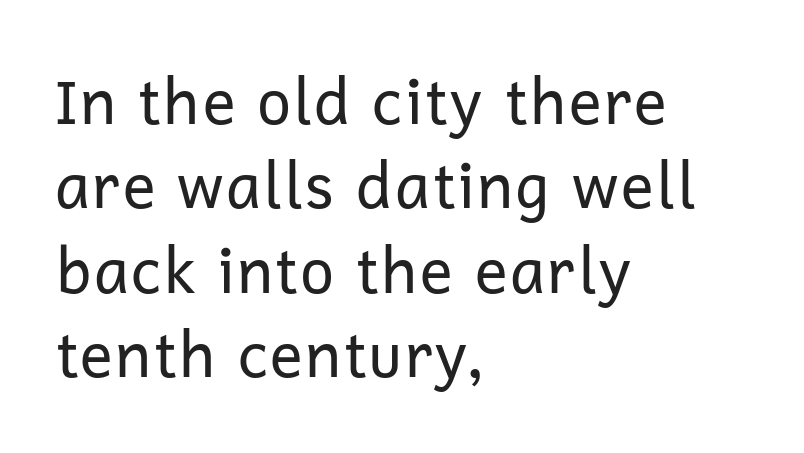
Observe the absence of serifs on each vertical stroke in this sample. Ink coverage per letter is moderate at most. Is this a fixed-width face? No — the glyphs have proportional, varying widths. Where is the straight margin? On the left. A normal amount of white space separates one row of letters from the next.
